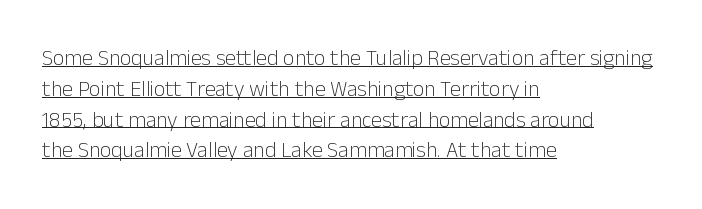
Q: Is the text bold? A: No.
Q: Is the text italic (slanted)? A: No, it is upright.
Q: Is the text underlined? A: Yes.
Q: How is the paragraph aligned? A: Left-aligned.
Q: Is the spacing between letters normal or unusually wide? A: Normal.
Q: Is the spacing between lines tight, normal or loose? A: Normal.
